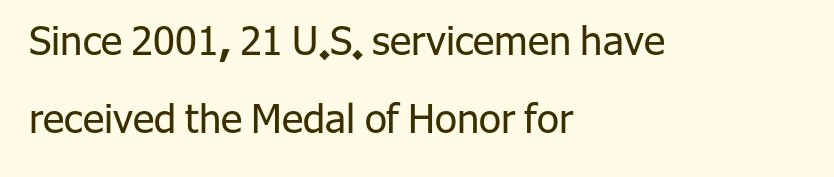
The image shows 40 px regular-weight sans-serif type, upright; set left-aligned, loose line spacing (1.94x), normal letter spacing, not underlined; low stroke contrast and a medium x-height.
